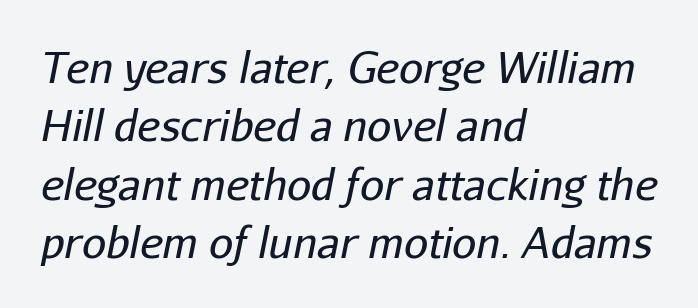
{"italic": "yes", "lean": "right", "slant_degrees": 11, "bold": "no", "weight": "regular", "width": "normal", "stroke_contrast": "low", "x_height": "medium", "monospaced": "no", "underline": "no", "align": "left", "line_spacing": "normal", "line_spacing_ratio": 1.36, "letter_spacing": "normal", "letter_spacing_em": 0.0, "glyph_px": 43}
